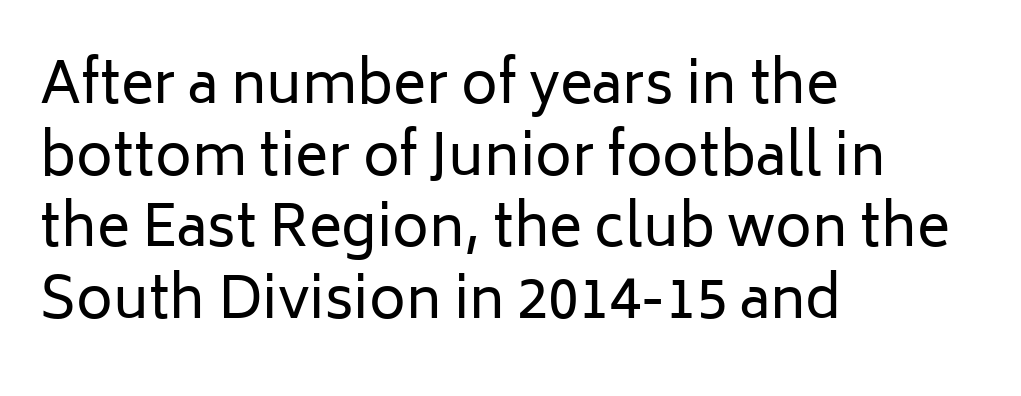
{"serif": "no", "italic": "no", "bold": "no", "weight": "regular", "width": "normal", "stroke_contrast": "low", "x_height": "medium", "monospaced": "no", "underline": "no", "align": "left", "line_spacing": "normal", "line_spacing_ratio": 1.28, "letter_spacing": "normal", "letter_spacing_em": 0.0, "glyph_px": 56}
